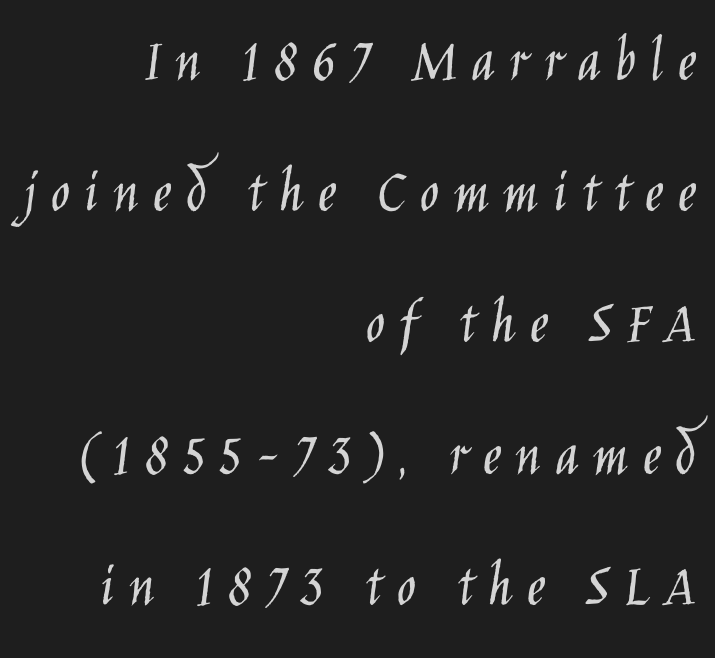
The image shows 64 px light, condensed sans-serif type; set right-aligned, loose line spacing (2.05x), unusually wide letter spacing (+0.22 em), not underlined; low stroke contrast and a large x-height.
